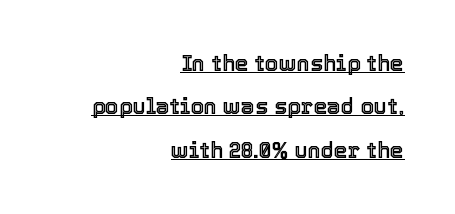
Q: Is the text italic (slanted)? A: No, it is upright.
Q: Is the text underlined? A: Yes.
Q: How is the paragraph aligned? A: Right-aligned.
Q: Is the spacing between letters normal or unusually wide? A: Normal.
Q: Is the spacing between lines tight, normal or loose? A: Loose.
